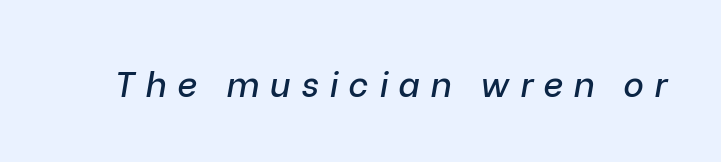
The image shows 35 px text type, italic (leaning right); set unusually wide letter spacing (+0.3 em), not underlined; low stroke contrast and a medium x-height.
